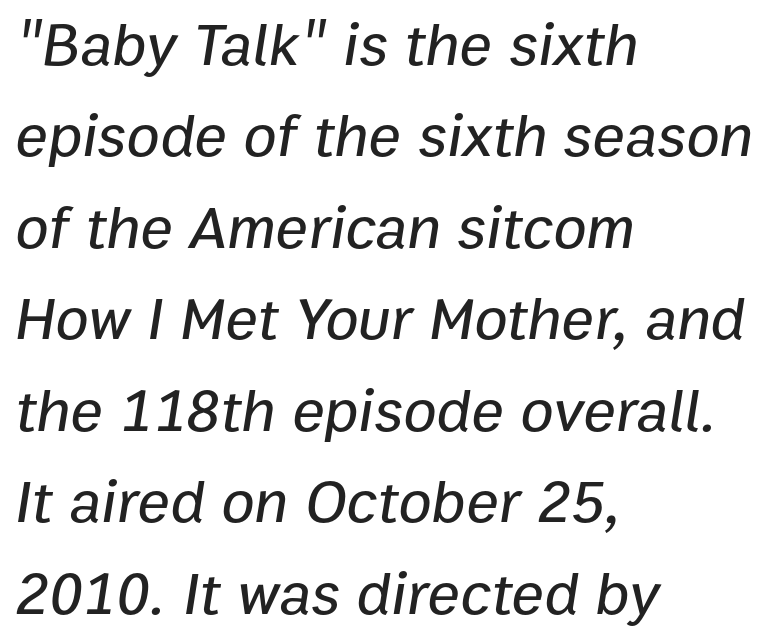
The image shows 61 px text type, italic (leaning right); set left-aligned, normal line spacing (1.5x), normal letter spacing, not underlined; low stroke contrast and a medium x-height.
